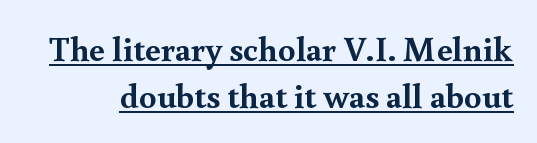
The image shows 35 px semibold serif type, upright; set normal line spacing (1.35x), normal letter spacing, underlined; a small x-height.
